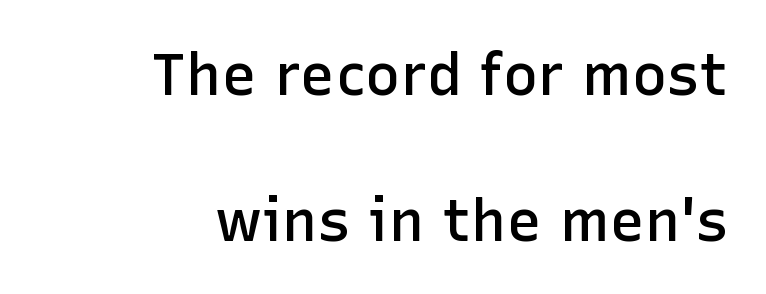
Q: Is the text bold? A: Semi-bold.
Q: Is the text italic (slanted)? A: No, it is upright.
Q: Is the typeface a serif or a sans-serif typeface? A: Sans-serif.
Q: Is the text underlined? A: No.
Q: How is the paragraph aligned? A: Right-aligned.
Q: Is the spacing between letters normal or unusually wide? A: Normal.
Q: Is the spacing between lines tight, normal or loose? A: Loose.
Q: Width (condensed, normal, or wide)? A: Normal.
Q: Stroke contrast? A: Low.
Q: x-height? A: Medium.
Q: Monospaced? A: No.
